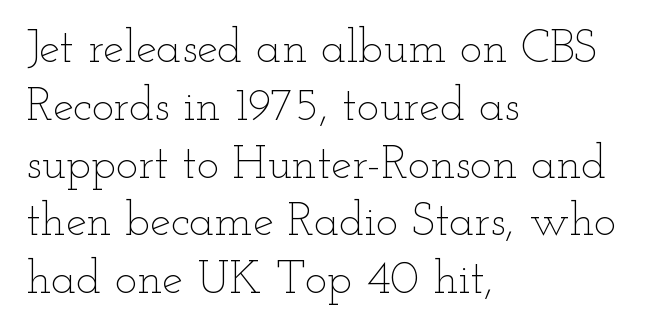
Each letter keeps its own natural width here, so spacing adapts to shape. Layout note: lines flush left. Beneath every word, the page is bare. This sample uses plain, unmodified letter spacing. Tall strokes in this sample are plumb rather than angled. No letter is thick-stroked: the sample isn't bold.
